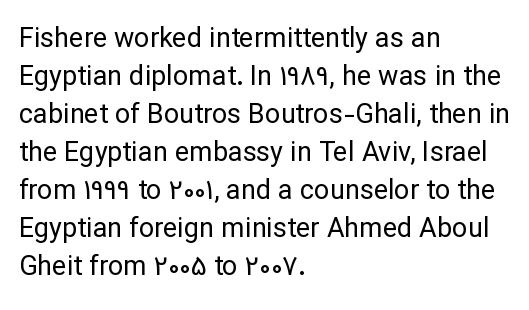
The designer left line spacing at the default. A classic flush-left, rag-right setting is used for this passage. The font sits on the lighter half of the weight spectrum, regular included. The letters stand straight up with perfectly vertical stems. No word sits above an underline.
